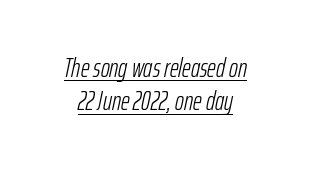
Q: Is the text bold? A: No.
Q: Is the text italic (slanted)? A: Yes, it leans right by about 12 degrees.
Q: Is the text underlined? A: Yes.
Q: How is the paragraph aligned? A: Centered.
Q: Is the spacing between letters normal or unusually wide? A: Normal.
